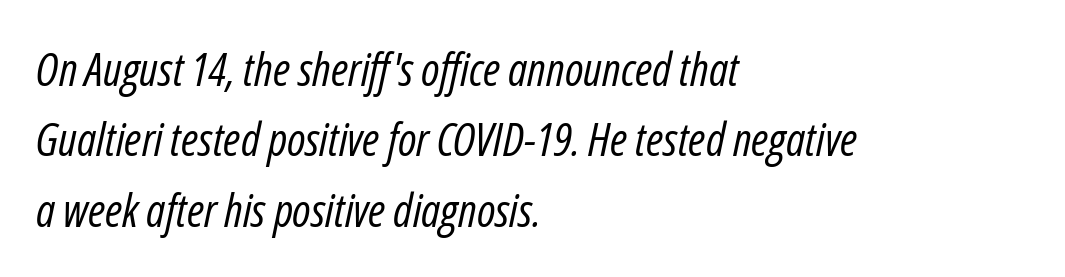
The image shows 46 px regular-weight, condensed type, italic (leaning right); set left-aligned, normal line spacing (1.53x), normal letter spacing, not underlined; low stroke contrast and a medium x-height.
